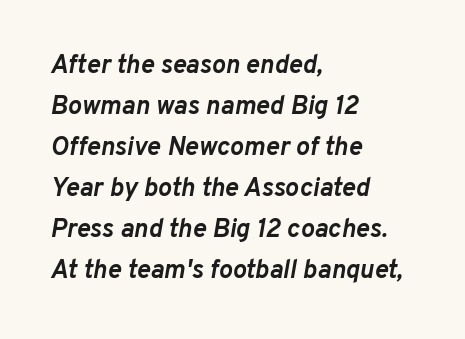
The image shows 26 px bold type, italic (leaning right); set left-aligned, normal line spacing (1.58x), normal letter spacing, not underlined.
